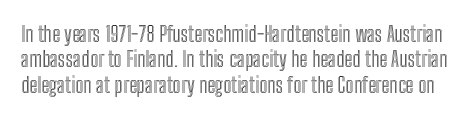
This rendering leaves character spacing at its baseline value. The area under the type is left untouched. The font's upright variant was chosen for this text.
